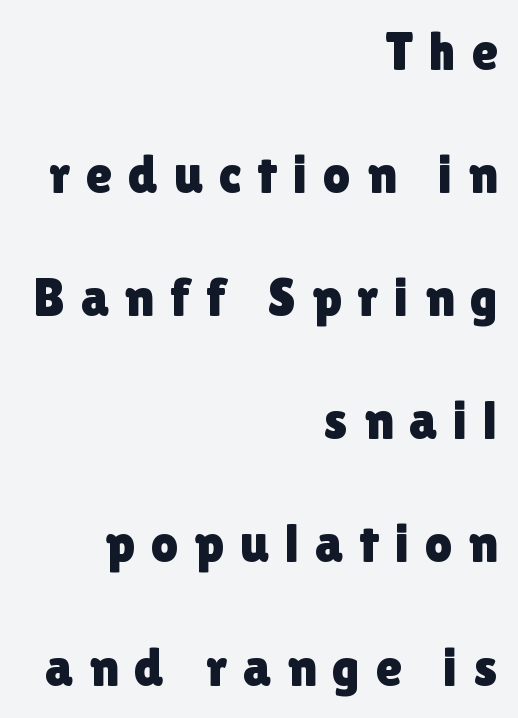
Q: Is the text italic (slanted)? A: No, it is upright.
Q: Is the typeface a serif or a sans-serif typeface? A: Sans-serif.
Q: Is the text underlined? A: No.
Q: How is the paragraph aligned? A: Right-aligned.
Q: Is the spacing between letters normal or unusually wide? A: Unusually wide.
Q: Is the spacing between lines tight, normal or loose? A: Loose.
Q: Width (condensed, normal, or wide)? A: Normal.
Q: Stroke contrast? A: Low.
Q: x-height? A: Medium.
Q: Monospaced? A: No.
